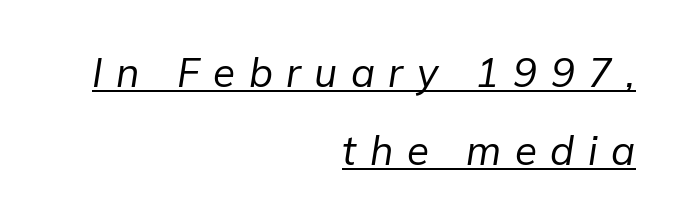
Q: Is the text bold? A: No.
Q: Is the text italic (slanted)? A: Yes, it leans right by about 9 degrees.
Q: Is the text underlined? A: Yes.
Q: How is the paragraph aligned? A: Right-aligned.
Q: Is the spacing between letters normal or unusually wide? A: Unusually wide.
Q: Is the spacing between lines tight, normal or loose? A: Loose.
Q: Width (condensed, normal, or wide)? A: Normal.
Q: Stroke contrast? A: Low.
Q: x-height? A: Medium.
Q: Monospaced? A: No.
